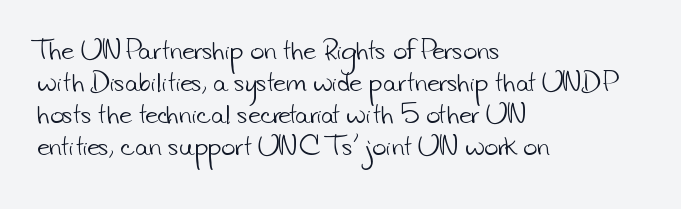
{"bold": "no", "underline": "no", "align": "left", "line_spacing": "normal", "line_spacing_ratio": 1.33, "letter_spacing": "normal", "letter_spacing_em": 0.0, "glyph_px": 24}
